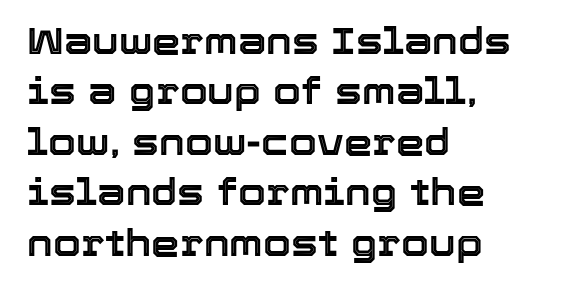
Q: Is the text italic (slanted)? A: No, it is upright.
Q: Is the text underlined? A: No.
Q: How is the paragraph aligned? A: Left-aligned.
Q: Is the spacing between letters normal or unusually wide? A: Normal.
Q: Is the spacing between lines tight, normal or loose? A: Normal.
Q: Width (condensed, normal, or wide)? A: Normal.
Q: x-height? A: Medium.
Q: Monospaced? A: No.
